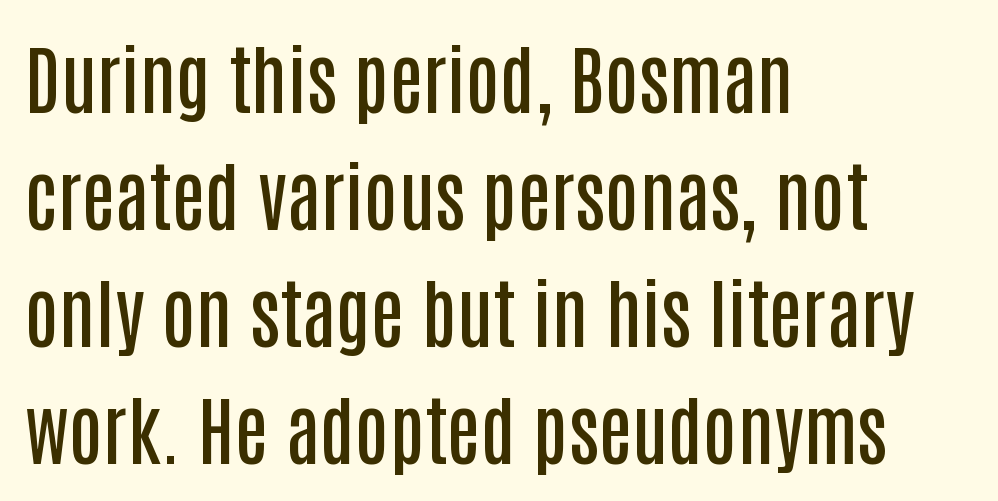
{"serif": "no", "italic": "no", "bold": "semi", "weight": "semibold", "width": "condensed", "stroke_contrast": "low", "x_height": "large", "monospaced": "no", "underline": "no", "align": "left", "line_spacing": "normal", "line_spacing_ratio": 1.54, "letter_spacing": "normal", "letter_spacing_em": 0.0, "glyph_px": 76}
